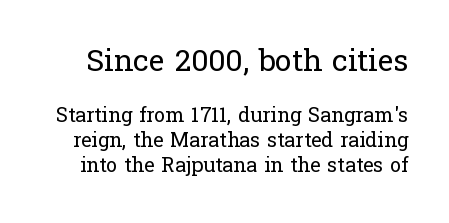
Q: Is the text bold? A: No.
Q: Is the text italic (slanted)? A: No, it is upright.
Q: Is the typeface a serif or a sans-serif typeface? A: Serif.
Q: Is the text underlined? A: No.
Q: Is the spacing between letters normal or unusually wide? A: Normal.
Q: Which block of text is set in a larger size, the first (top) or the second (bottom)? A: The first (top) one.
Q: Width (condensed, normal, or wide)? A: Normal.
Q: Stroke contrast? A: Low.
Q: x-height? A: Medium.
Q: Monospaced? A: No.
